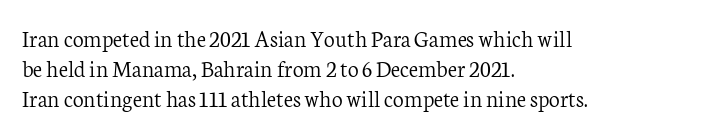
If you drew a line through each stem, it would be perfectly vertical. Tracking value appears to be zero — textbook default spacing. The rag falls on the right side of this text block. The face looks like a standard text weight, possibly lighter. The string is rendered with underlining switched off.
